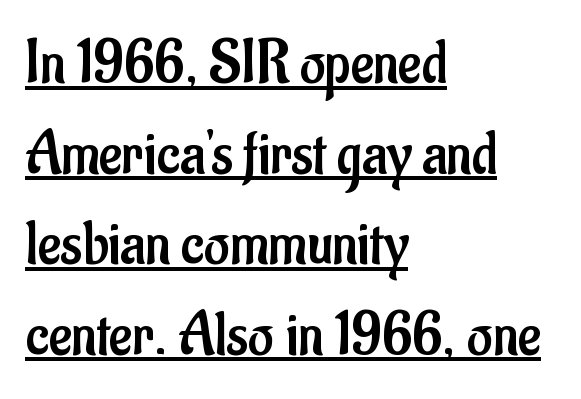
Q: Is the text bold? A: No.
Q: Is the text italic (slanted)? A: No, it is upright.
Q: Is the typeface a serif or a sans-serif typeface? A: Sans-serif.
Q: Is the text underlined? A: Yes.
Q: How is the paragraph aligned? A: Left-aligned.
Q: Is the spacing between letters normal or unusually wide? A: Normal.
Q: Is the spacing between lines tight, normal or loose? A: Normal.
Q: Width (condensed, normal, or wide)? A: Condensed.
Q: Stroke contrast? A: Low.
Q: x-height? A: Small.
Q: Monospaced? A: No.
